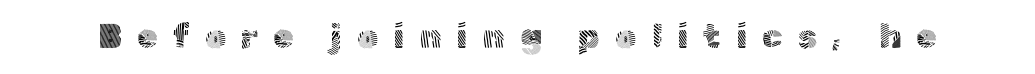
{"serif": "no", "italic": "no", "bold": "no", "weight": "light", "width": "normal", "x_height": "medium", "monospaced": "no", "underline": "no", "letter_spacing": "wide", "letter_spacing_em": 0.46, "glyph_px": 33}
